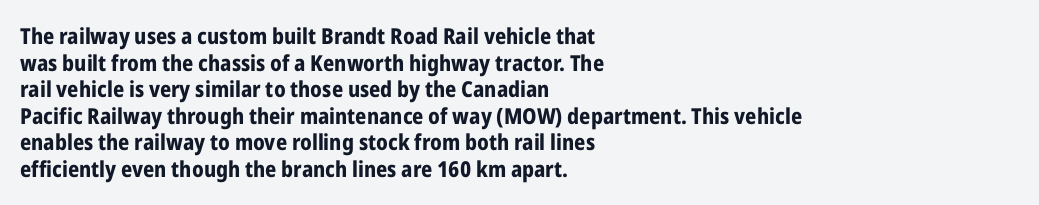
Q: Is the text bold? A: Yes.
Q: Is the text italic (slanted)? A: No, it is upright.
Q: Is the text underlined? A: No.
Q: How is the paragraph aligned? A: Left-aligned.
Q: Is the spacing between letters normal or unusually wide? A: Normal.
